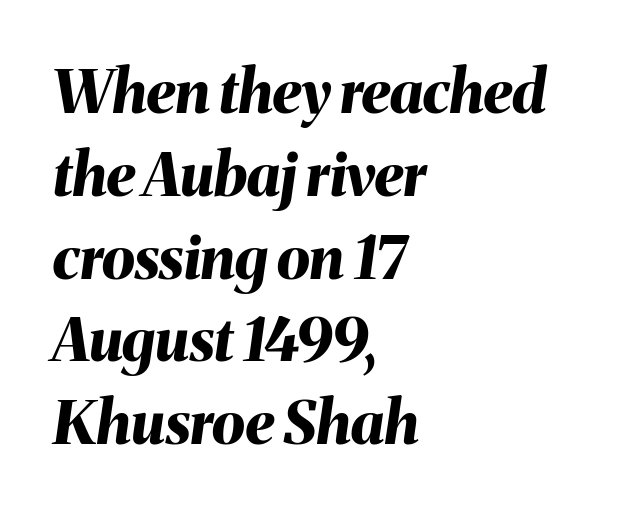
Does the lettering tilt? It does — this is italic. Type without underlining. Spacing verdict: proportional, widths tailored to each character. If you drew a ruler down the left edge, every line would touch it. Typographic density is high because the face is bold. The lines sit at an ordinary, default distance from one another.
